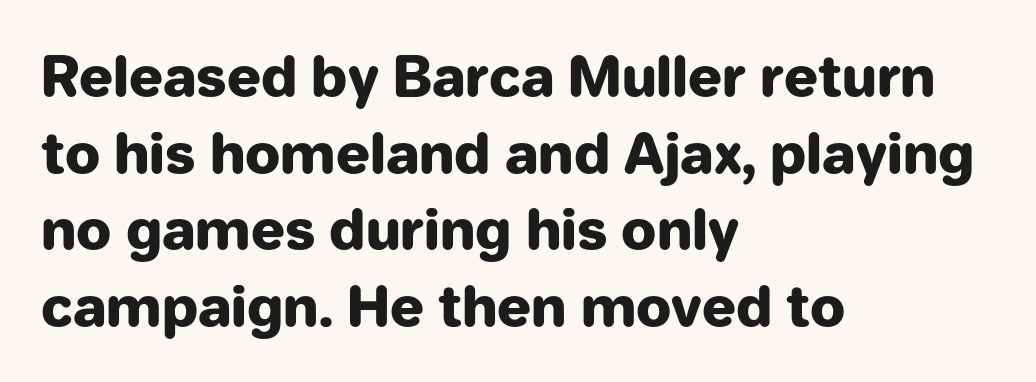
Q: Is the text bold? A: Yes.
Q: Is the text italic (slanted)? A: No, it is upright.
Q: Is the typeface a serif or a sans-serif typeface? A: Sans-serif.
Q: Is the text underlined? A: No.
Q: How is the paragraph aligned? A: Left-aligned.
Q: Is the spacing between letters normal or unusually wide? A: Normal.
Q: Is the spacing between lines tight, normal or loose? A: Normal.
Q: Width (condensed, normal, or wide)? A: Normal.
Q: Stroke contrast? A: Low.
Q: x-height? A: Medium.
Q: Monospaced? A: No.
